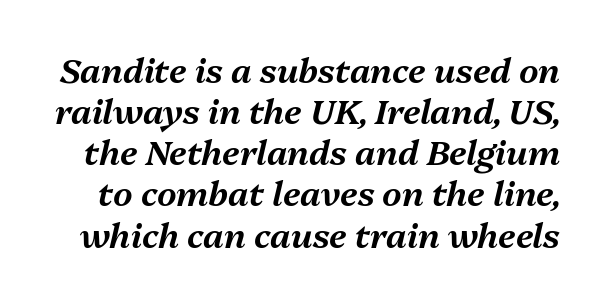
Would a proofreader flag this as italicized? Yes. The baseline area is clear. Observe the ordinary spacing: letters are neighbours, not strangers. Looks like regular typesetting: each glyph gets only the width it needs.
